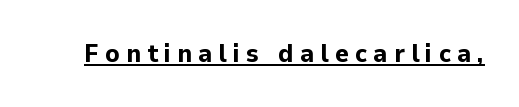
Is there any slant? The stems are plumb. The face used here appears with an underline applied. As a designer I'd log this as weight 700, bold. Letter spacing: wide.
